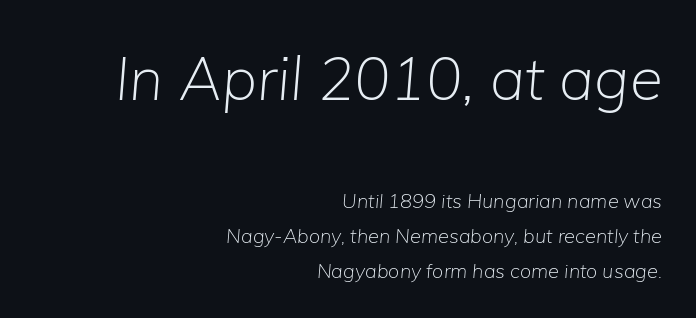
Q: Is the text bold? A: No.
Q: Is the text italic (slanted)? A: Yes, it leans right by about 5 degrees.
Q: Is the text underlined? A: No.
Q: How is the paragraph aligned? A: Right-aligned.
Q: Is the spacing between letters normal or unusually wide? A: Normal.
Q: Which block of text is set in a larger size, the first (top) or the second (bottom)? A: The first (top) one.
Q: Width (condensed, normal, or wide)? A: Normal.
Q: Stroke contrast? A: Low.
Q: x-height? A: Medium.
Q: Monospaced? A: No.
